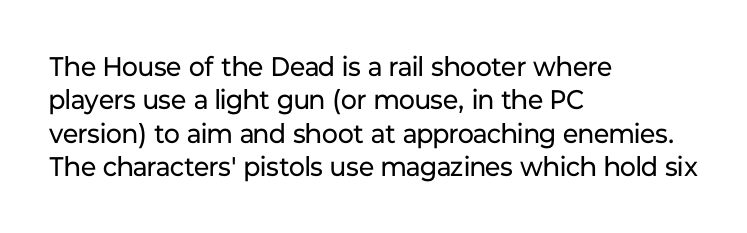
The image shows 27 px text type, upright; set left-aligned, line spacing 1.24x, normal letter spacing, not underlined.
